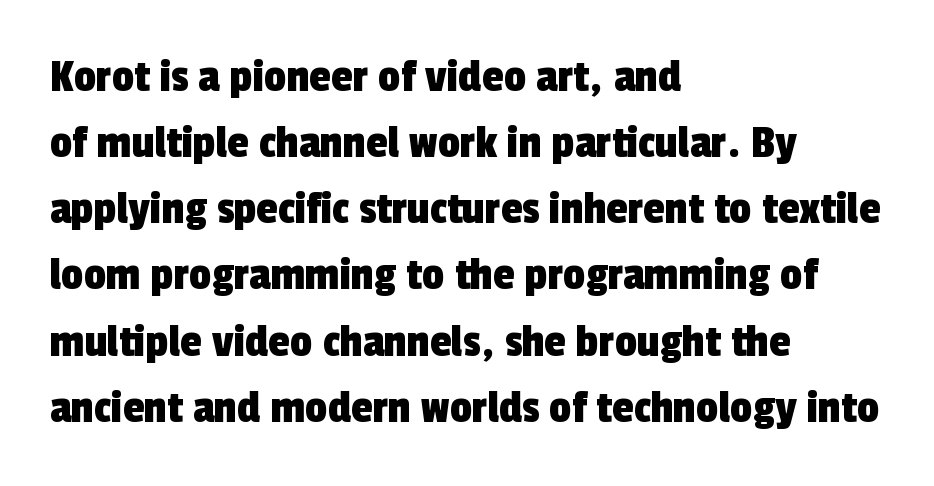
{"serif": "no", "width": "condensed", "x_height": "medium", "monospaced": "no", "underline": "no", "align": "left", "line_spacing": "normal", "line_spacing_ratio": 1.35, "letter_spacing": "normal", "letter_spacing_em": 0.0, "glyph_px": 49}
